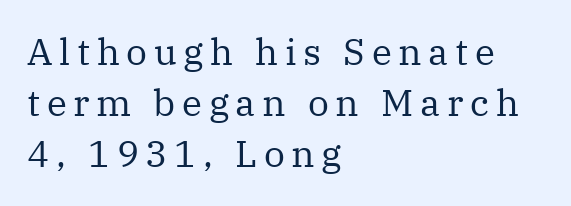
The image shows 37 px regular-weight serif type, upright; set left-aligned, normal line spacing (1.38x), not underlined; medium stroke contrast and a medium x-height.
